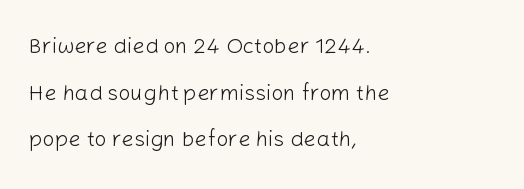
{"italic": "no", "bold": "no", "underline": "no", "align": "left", "line_spacing": "loose", "line_spacing_ratio": 2.12, "letter_spacing": "normal", "letter_spacing_em": 0.0, "glyph_px": 22}
